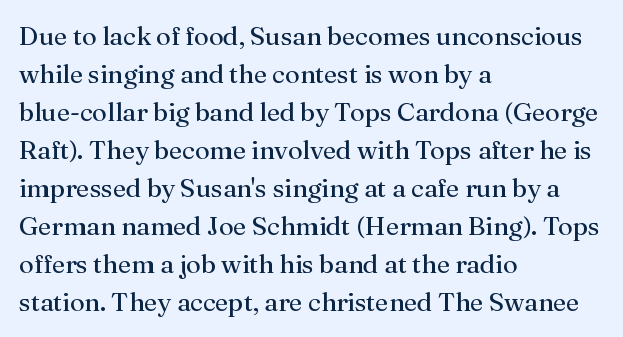
{"italic": "no", "bold": "no", "underline": "no", "align": "left", "line_spacing": "normal", "line_spacing_ratio": 1.46, "letter_spacing": "normal", "letter_spacing_em": 0.0, "glyph_px": 26}
